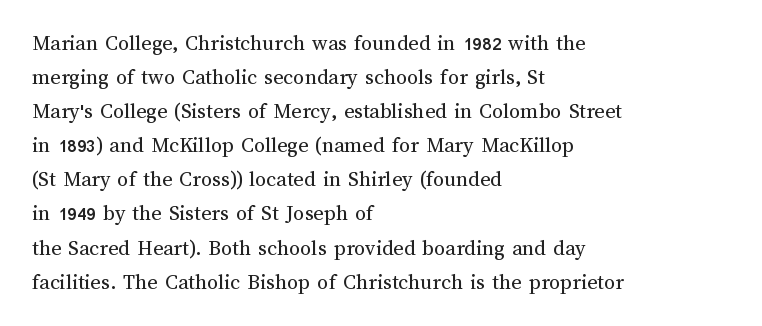
{"italic": "no", "bold": "no", "underline": "no", "align": "left", "line_spacing": "normal", "line_spacing_ratio": 1.55, "letter_spacing": "normal", "letter_spacing_em": 0.0, "glyph_px": 22}
